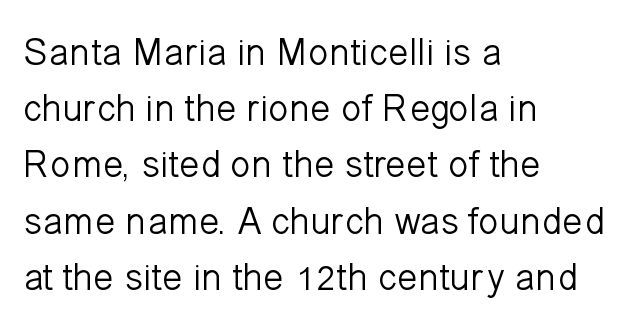
{"serif": "no", "italic": "no", "bold": "no", "weight": "light", "width": "normal", "stroke_contrast": "low", "x_height": "medium", "monospaced": "no", "underline": "no", "align": "left", "line_spacing": "normal", "line_spacing_ratio": 1.48, "letter_spacing": "normal", "letter_spacing_em": 0.0, "glyph_px": 38}
